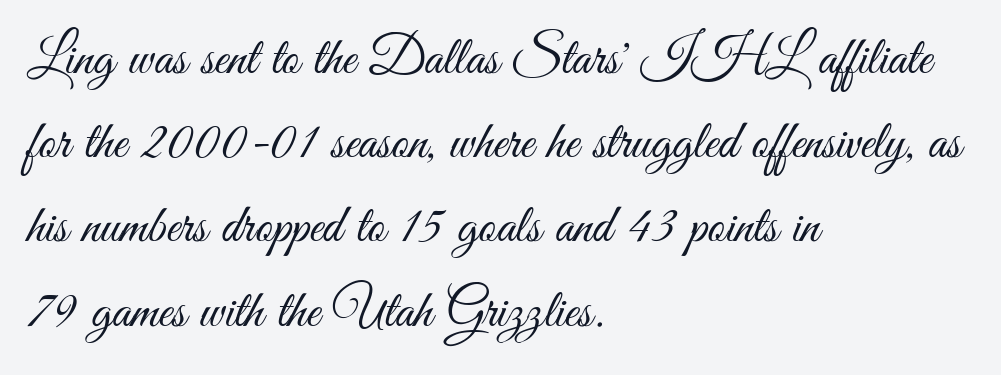
The zone under the glyphs is completely vacant. No feet cap the strokes, marking this as sans-serif type. Casual observation: everything's shoved over to the left. The strokes are not fattened; the text isn't bold.
